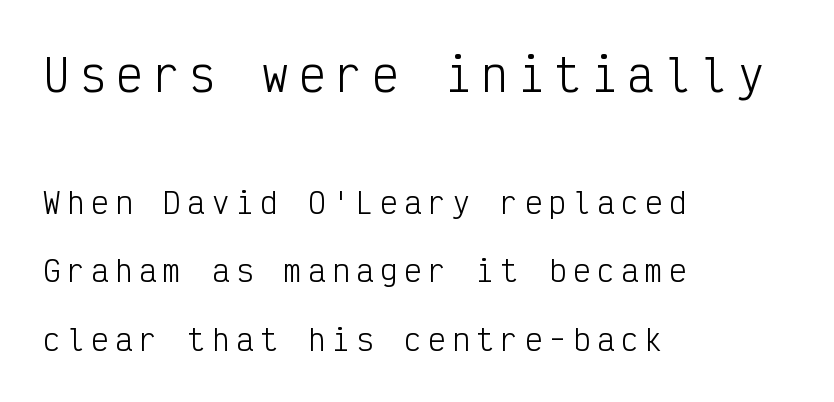
Look at the tracking — it's clearly loosened, letters drifting apart. Beneath every word, the page is bare. The passage is arranged the way most books set body copy — flush left. Stems here are at most as thick as an everyday book face. Each new line begins a long way beneath the previous one.
